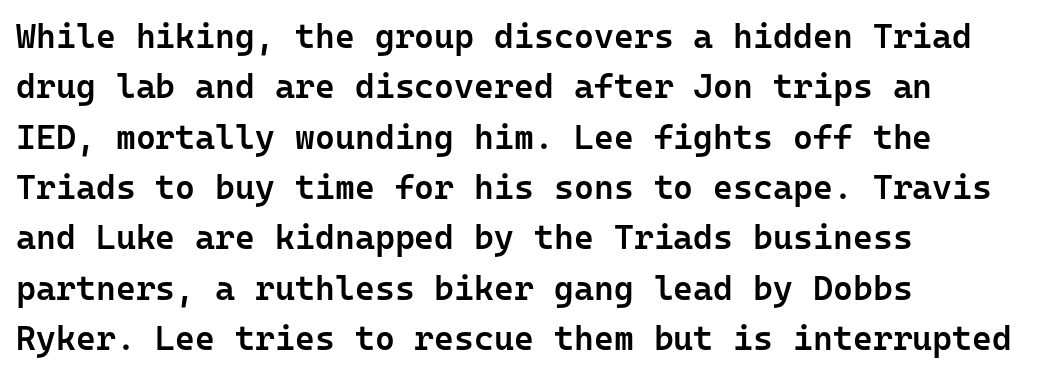
{"serif": "no", "italic": "no", "bold": "semi", "weight": "semibold", "width": "normal", "stroke_contrast": "low", "x_height": "medium", "monospaced": "yes", "underline": "no", "align": "left", "line_spacing": "normal", "line_spacing_ratio": 1.48, "letter_spacing": "normal", "letter_spacing_em": 0.0, "glyph_px": 34}
